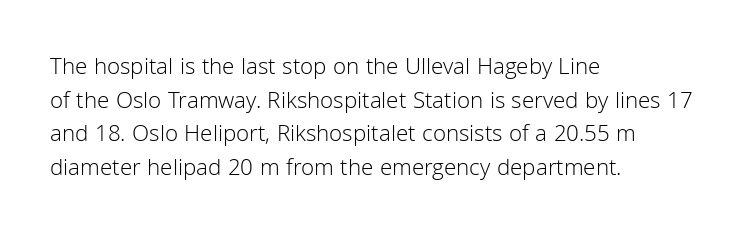
Does the copy run flush right? No — it runs flush left. Does extra space separate the letters? No, they use regular spacing. The letters look calm and open, with moderate or lighter stems. Beneath every word, the page is bare. Normally led — the rows are evenly, conventionally spaced.
